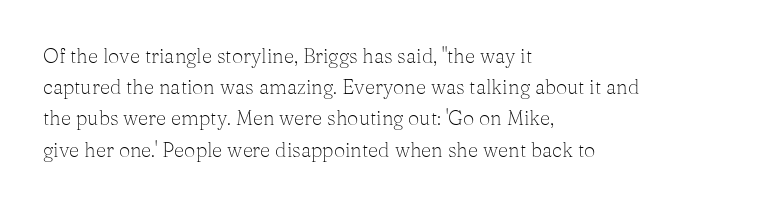
Between one letter and the next there's only the usual sliver of space. Letters rest on an invisible, unmarked baseline. Does the copy run flush right? No — it runs flush left. Nothing heavy about these letters — not bold at all.
